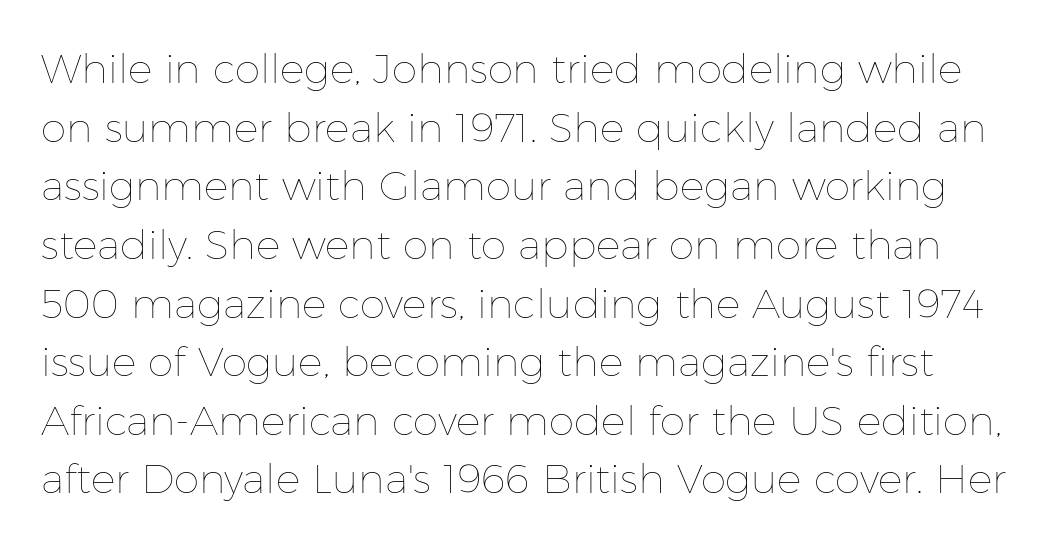
The image shows 41 px thin type, upright; set normal line spacing (1.43x), normal letter spacing, not underlined; low stroke contrast and a medium x-height.
